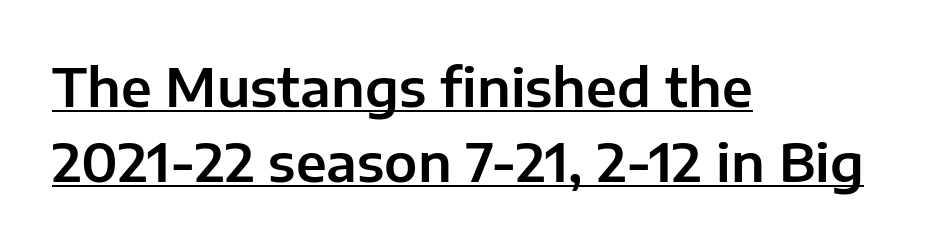
The image shows 53 px sans-serif type, upright; set left-aligned, normal line spacing (1.42x), normal letter spacing, underlined; low stroke contrast and a medium x-height.
